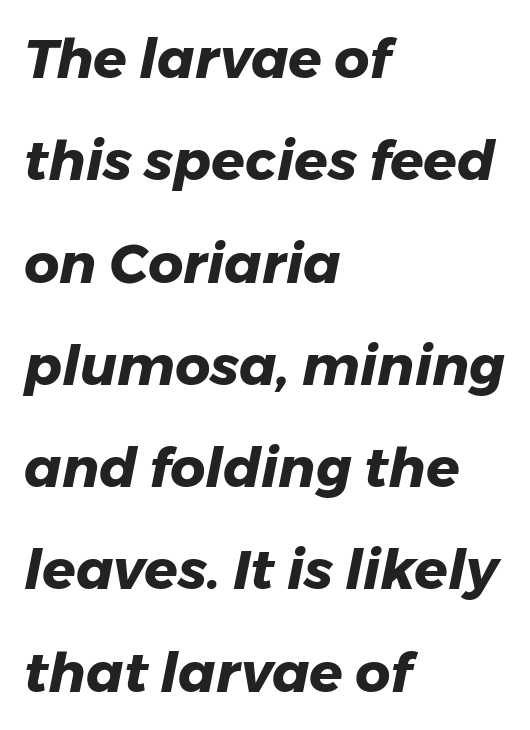
Q: Is the text bold? A: Yes.
Q: Is the text italic (slanted)? A: Yes, it leans right by about 11 degrees.
Q: Is the text underlined? A: No.
Q: How is the paragraph aligned? A: Left-aligned.
Q: Is the spacing between letters normal or unusually wide? A: Normal.
Q: Width (condensed, normal, or wide)? A: Normal.
Q: Stroke contrast? A: Low.
Q: x-height? A: Medium.
Q: Monospaced? A: No.
